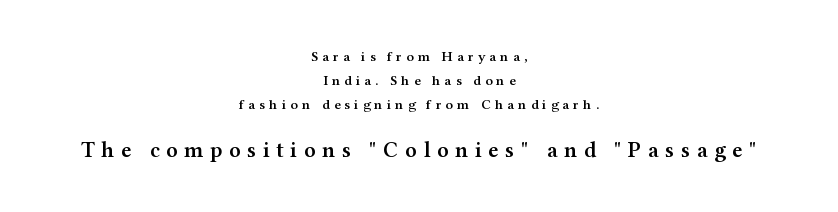
{"italic": "no", "bold": "semi", "underline": "no", "align": "center", "line_spacing_ratio": 1.71, "letter_spacing": "wide", "letter_spacing_em": 0.3, "larger_block": "second", "size_ratio": 1.57, "glyph_px": 22}
